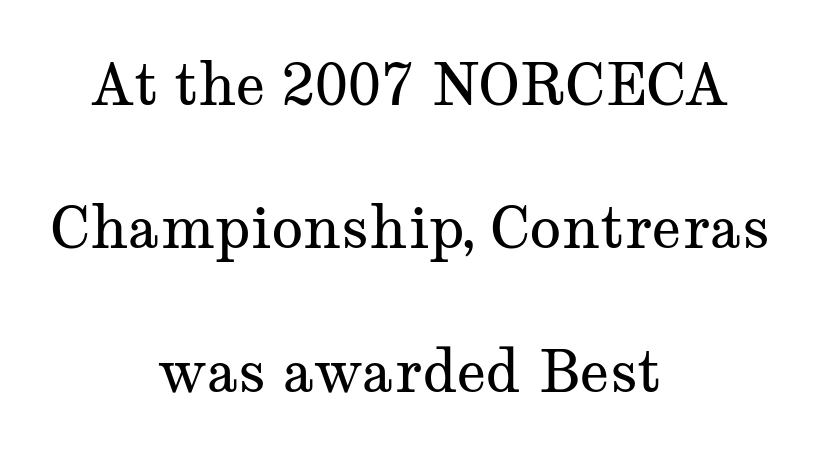
Designer's note — italics off, roman on. In terms of letterspacing, this is plain default setting. Character widths vary here, with narrow letters taking less room than wide ones. The rendering shows small feet on the letterforms — a serif design.
